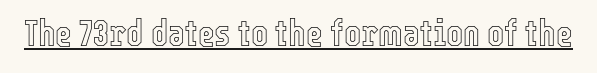
{"italic": "no", "width": "condensed", "x_height": "medium", "monospaced": "no", "underline": "yes", "letter_spacing": "normal", "letter_spacing_em": 0.0, "glyph_px": 36}
